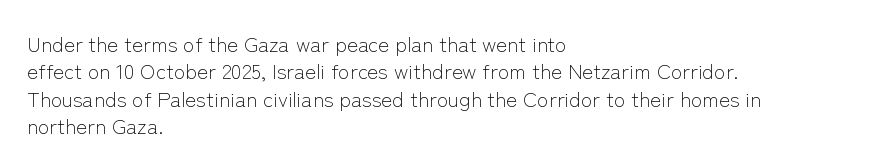
{"italic": "no", "bold": "no", "underline": "no", "align": "left", "line_spacing": "normal", "line_spacing_ratio": 1.3, "letter_spacing": "normal", "letter_spacing_em": 0.0, "glyph_px": 21}
